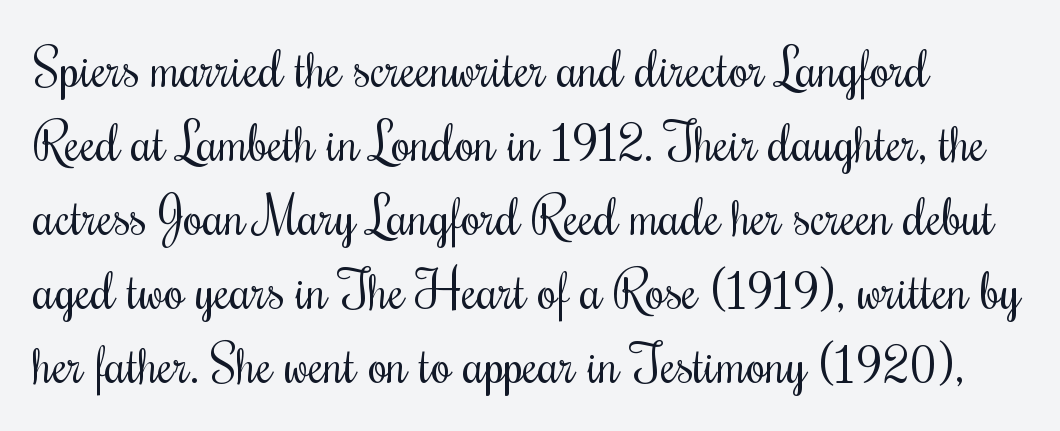
{"bold": "no", "weight": "regular", "width": "condensed", "stroke_contrast": "medium", "x_height": "small", "monospaced": "no", "underline": "no", "line_spacing": "normal", "line_spacing_ratio": 1.45, "letter_spacing": "normal", "letter_spacing_em": 0.0, "glyph_px": 51}
